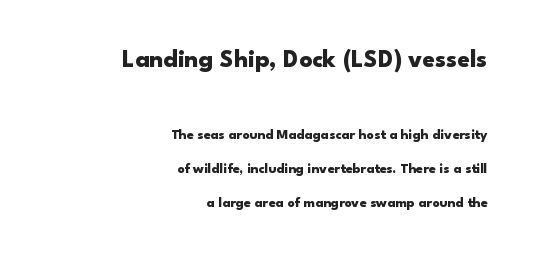
The image shows 25 px bold type, upright; set right-aligned, loose line spacing (2.41x), normal letter spacing, not underlined; the first (top) block is 1.79x larger.
